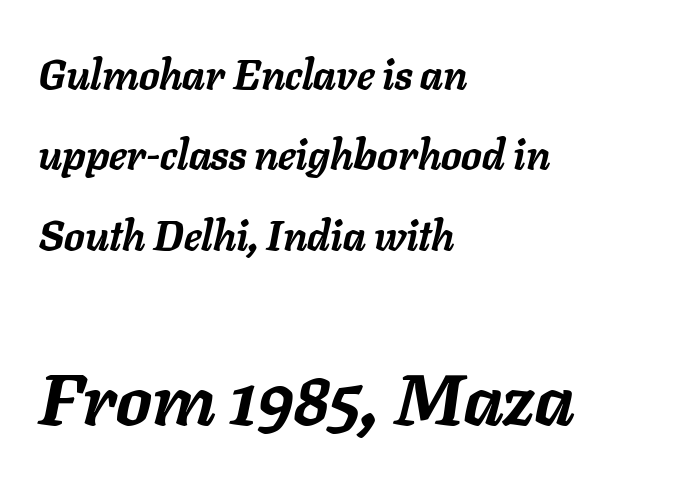
Q: Is the text bold? A: Yes.
Q: Is the text italic (slanted)? A: Yes, it leans right by about 11 degrees.
Q: Is the text underlined? A: No.
Q: How is the paragraph aligned? A: Left-aligned.
Q: Is the spacing between letters normal or unusually wide? A: Normal.
Q: Is the spacing between lines tight, normal or loose? A: Loose.
Q: Which block of text is set in a larger size, the first (top) or the second (bottom)? A: The second (bottom) one.
Q: Width (condensed, normal, or wide)? A: Normal.
Q: Stroke contrast? A: Low.
Q: x-height? A: Medium.
Q: Monospaced? A: No.
